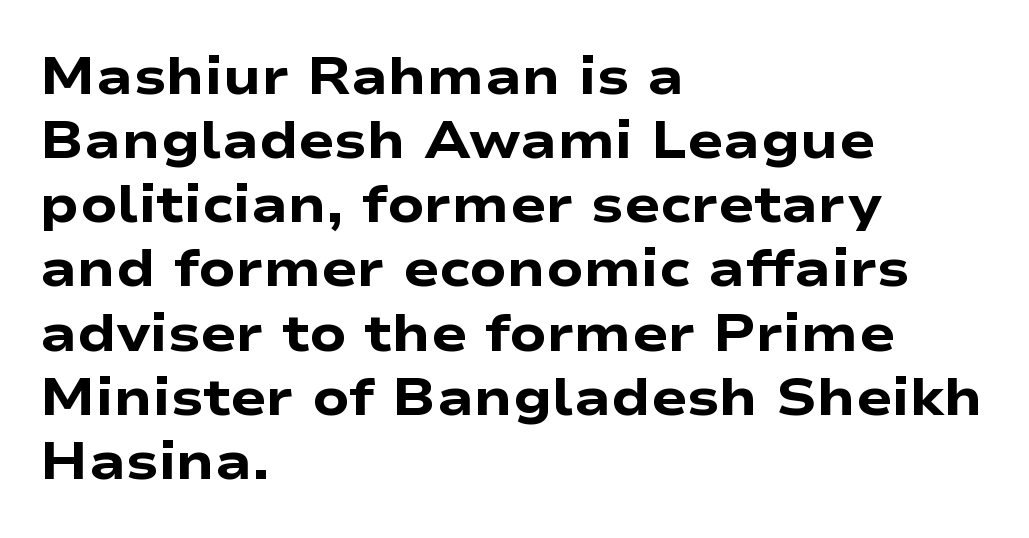
The image shows 53 px heavy, wide sans-serif type, upright; set left-aligned, line spacing 1.21x, normal letter spacing, not underlined; low stroke contrast and a medium x-height.
